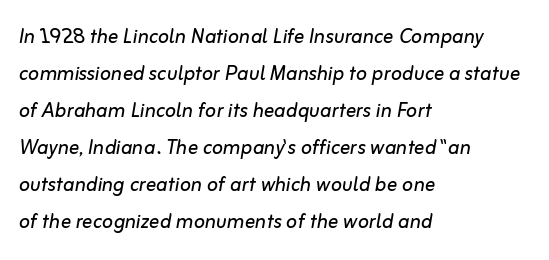
The image shows 26 px text type, italic (leaning right); set left-aligned, normal line spacing (1.42x), normal letter spacing, not underlined.
